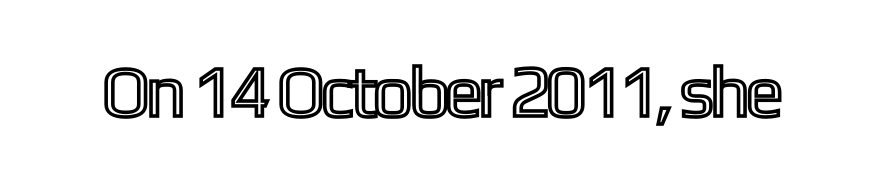
The image shows 72 px condensed type, upright; set normal letter spacing, not underlined; a medium x-height.
